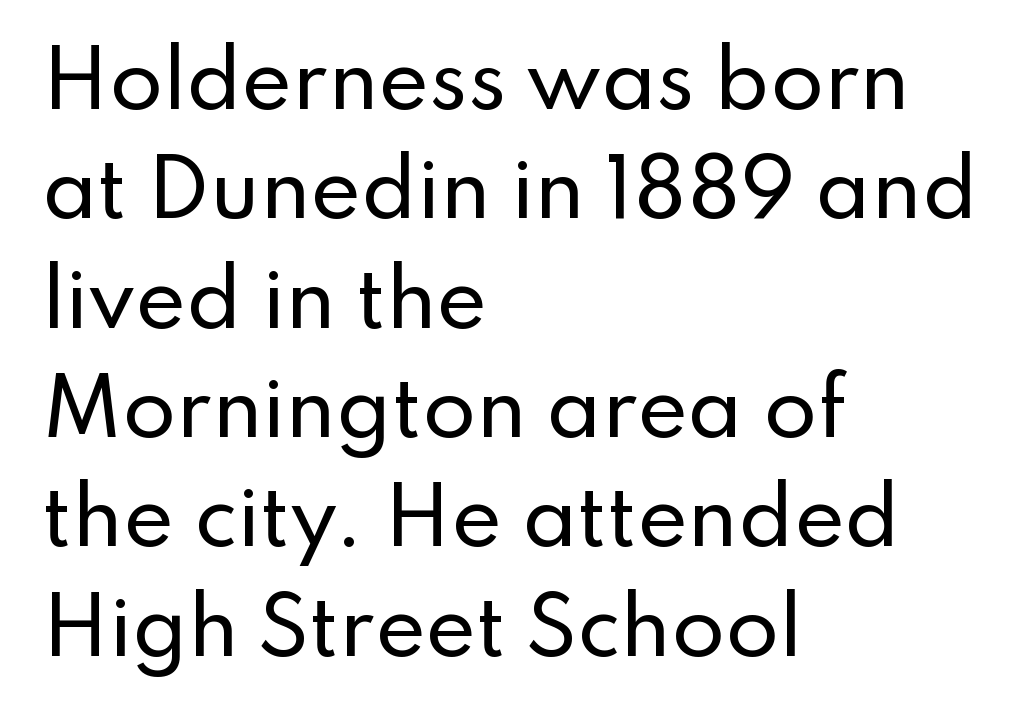
The image shows 77 px sans-serif type, upright; set left-aligned, normal line spacing (1.42x), normal letter spacing, not underlined; low stroke contrast and a small x-height.
